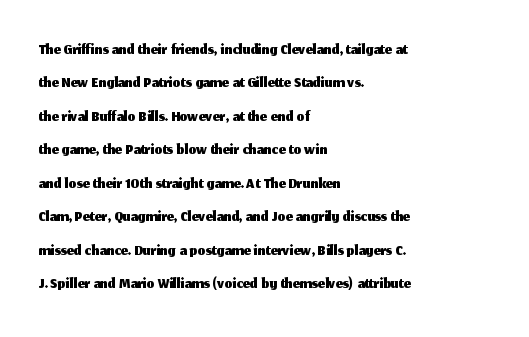
{"italic": "no", "underline": "no", "align": "left", "line_spacing": "normal", "line_spacing_ratio": 1.34, "letter_spacing": "normal", "letter_spacing_em": 0.0, "glyph_px": 25}
